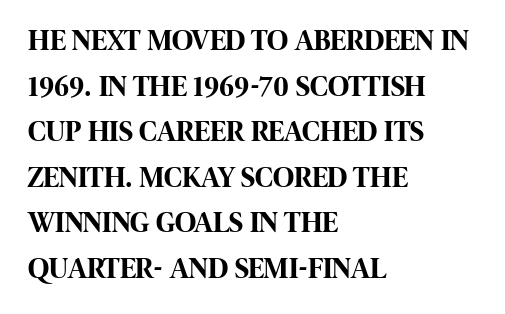
The lettering holds an erect, upright posture throughout. Words float on clear page, feet unadorned. Is there much room between lines? A standard amount, neither cramped nor airy. Weight: bold.
